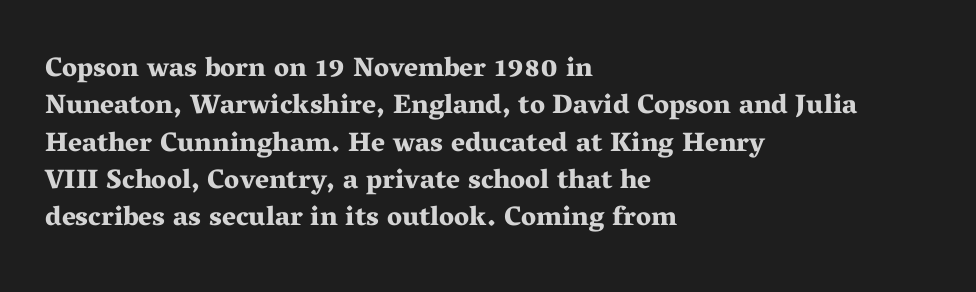
The image shows 27 px bold type, upright; set left-aligned, normal line spacing (1.38x), normal letter spacing, not underlined.
